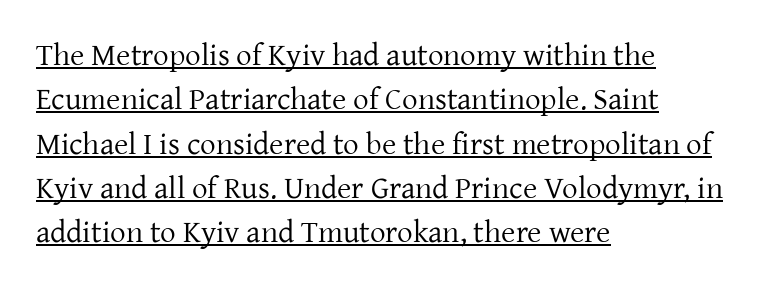
{"serif": "yes", "italic": "no", "bold": "no", "weight": "regular", "width": "normal", "stroke_contrast": "low", "x_height": "medium", "monospaced": "no", "underline": "yes", "align": "left", "line_spacing": "normal", "line_spacing_ratio": 1.43, "letter_spacing": "normal", "letter_spacing_em": 0.0, "glyph_px": 31}
